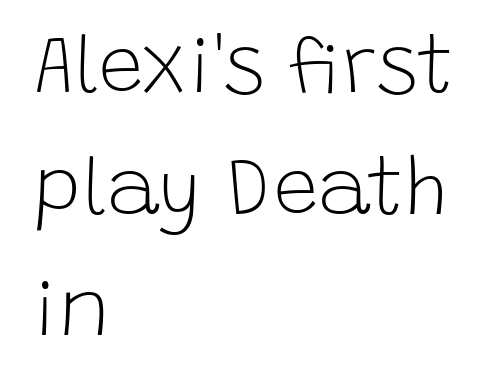
{"serif": "no", "italic": "no", "bold": "no", "weight": "light", "width": "normal", "stroke_contrast": "low", "x_height": "large", "monospaced": "no", "underline": "no", "align": "left", "line_spacing": "normal", "line_spacing_ratio": 1.52, "letter_spacing": "normal", "letter_spacing_em": 0.0, "glyph_px": 80}
